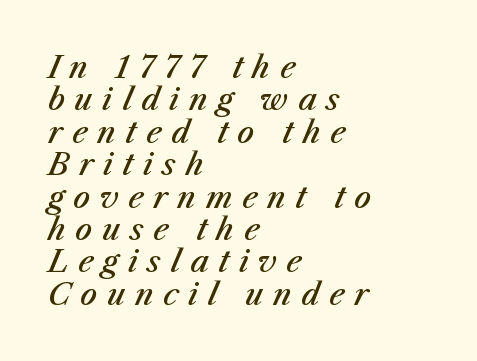
You can tell it's italic because the verticals aren't actually vertical. Short and long lines alike share a common starting point at left. Proportional: the letters do not fall into vertical columns. These lines huddle together more closely than default settings would place them. How are the letters spaced? Widely, with obvious added tracking. The zone under the glyphs is completely vacant.
